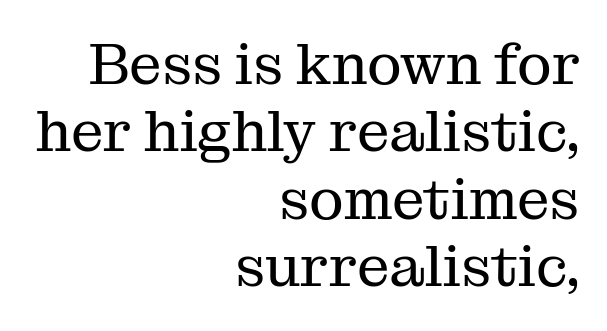
The image shows 58 px regular-weight serif type, upright; set right-aligned, line spacing 1.16x, normal letter spacing, not underlined; medium stroke contrast and a medium x-height.
